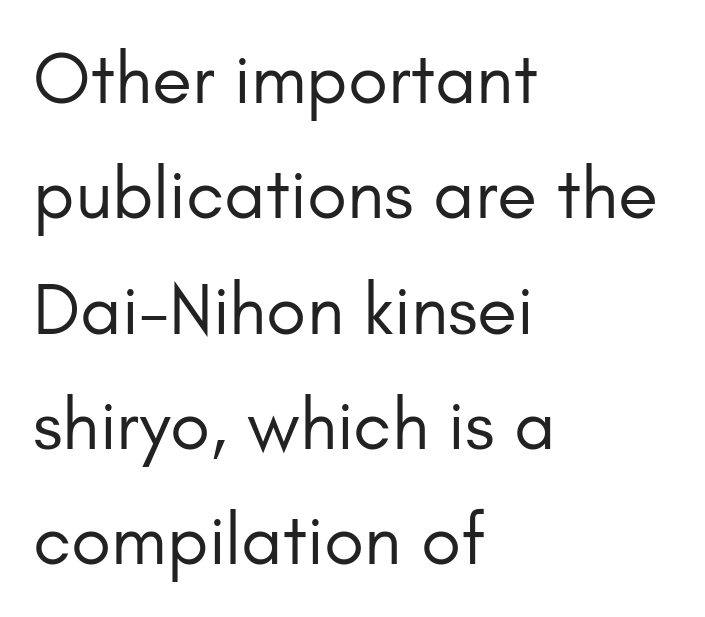
Q: Is the text bold? A: No.
Q: Is the text italic (slanted)? A: No, it is upright.
Q: Is the typeface a serif or a sans-serif typeface? A: Sans-serif.
Q: Is the text underlined? A: No.
Q: How is the paragraph aligned? A: Left-aligned.
Q: Is the spacing between letters normal or unusually wide? A: Normal.
Q: Is the spacing between lines tight, normal or loose? A: Normal.
Q: Width (condensed, normal, or wide)? A: Normal.
Q: Stroke contrast? A: Low.
Q: x-height? A: Small.
Q: Monospaced? A: No.
